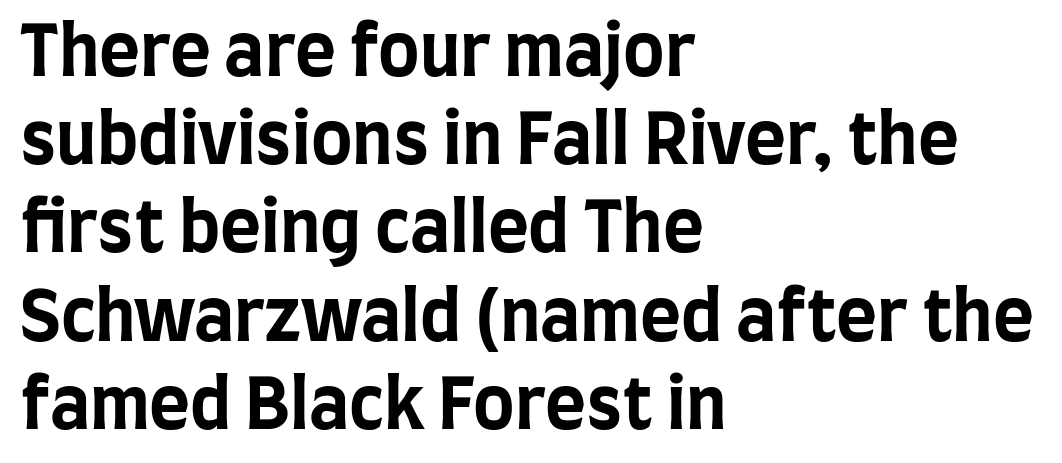
{"serif": "no", "italic": "no", "bold": "yes", "weight": "bold", "width": "condensed", "stroke_contrast": "low", "x_height": "large", "monospaced": "no", "underline": "no", "align": "left", "line_spacing": "normal", "line_spacing_ratio": 1.26, "letter_spacing": "normal", "letter_spacing_em": 0.0, "glyph_px": 70}
